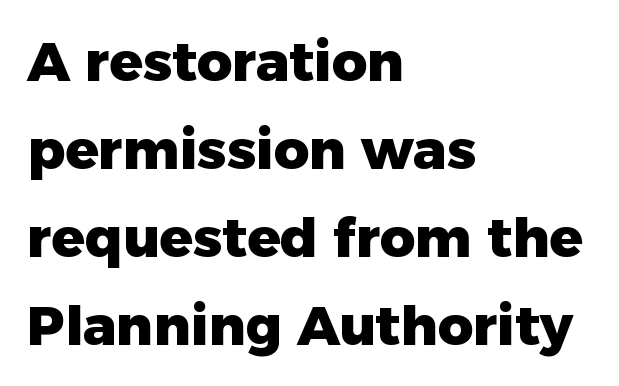
{"serif": "no", "italic": "no", "bold": "yes", "weight": "heavy", "width": "normal", "stroke_contrast": "low", "x_height": "medium", "monospaced": "no", "underline": "no", "align": "left", "line_spacing": "normal", "line_spacing_ratio": 1.6, "letter_spacing": "normal", "letter_spacing_em": 0.0, "glyph_px": 55}
